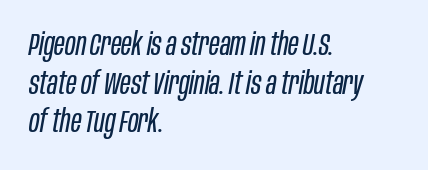
Q: Is the text bold? A: No.
Q: Is the text italic (slanted)? A: Yes, it leans right by about 10 degrees.
Q: Is the text underlined? A: No.
Q: How is the paragraph aligned? A: Left-aligned.
Q: Is the spacing between letters normal or unusually wide? A: Normal.
Q: Width (condensed, normal, or wide)? A: Condensed.
Q: Stroke contrast? A: Low.
Q: x-height? A: Large.
Q: Monospaced? A: No.
